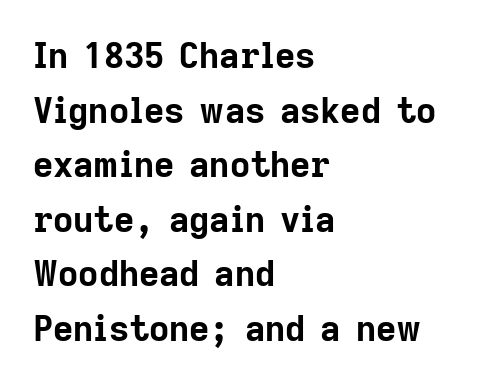
The image shows 35 px bold sans-serif type, upright; set left-aligned, normal line spacing (1.56x), normal letter spacing, not underlined; low stroke contrast and a medium x-height.
